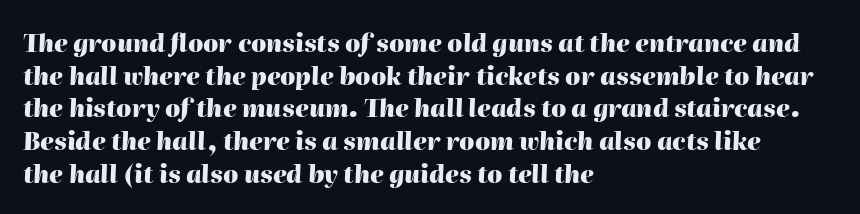
The image shows 24 px bold type, italic (leaning right); set left-aligned, normal line spacing (1.36x), normal letter spacing, not underlined.
